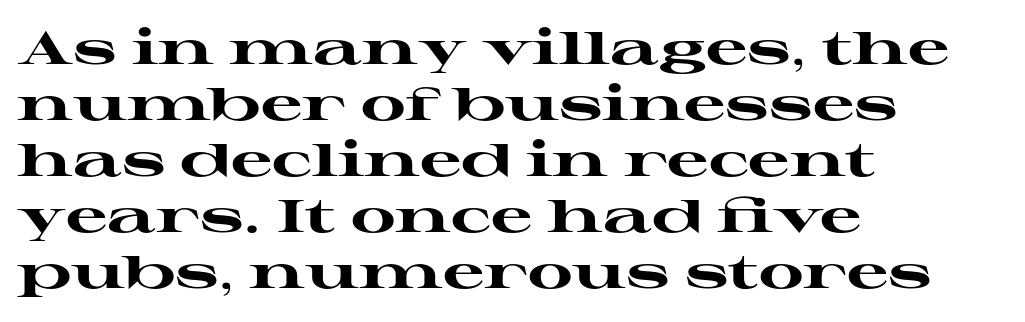
The image shows 46 px heavy, wide serif type, upright; set left-aligned, line spacing 1.22x, normal letter spacing, not underlined; high stroke contrast and a medium x-height.
